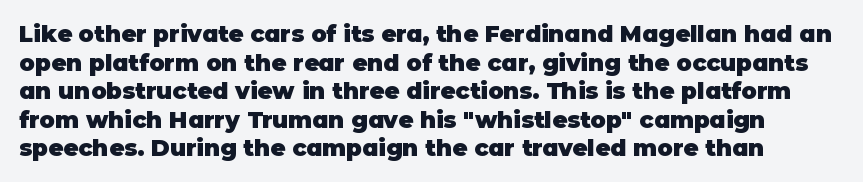
{"italic": "no", "bold": "yes", "underline": "no", "line_spacing_ratio": 1.24, "letter_spacing": "normal", "letter_spacing_em": 0.0, "glyph_px": 23}
